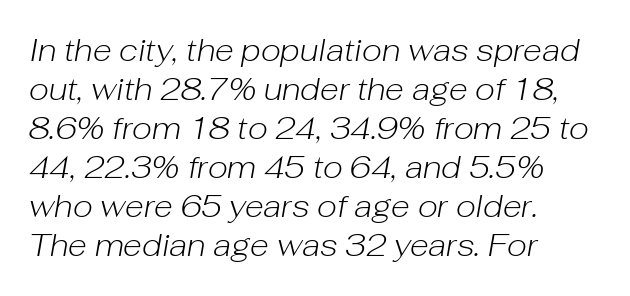
Q: Is the text bold? A: No.
Q: Is the text italic (slanted)? A: Yes, it leans right by about 10 degrees.
Q: Is the text underlined? A: No.
Q: How is the paragraph aligned? A: Left-aligned.
Q: Is the spacing between letters normal or unusually wide? A: Normal.
Q: Is the spacing between lines tight, normal or loose? A: Normal.
Q: Width (condensed, normal, or wide)? A: Normal.
Q: Stroke contrast? A: Low.
Q: x-height? A: Medium.
Q: Monospaced? A: No.
